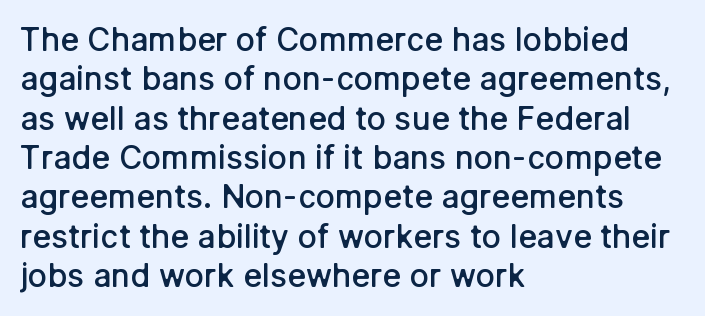
The image shows 32 px semibold sans-serif type, upright; set left-aligned, line spacing 1.23x, normal letter spacing, not underlined; low stroke contrast and a medium x-height.
